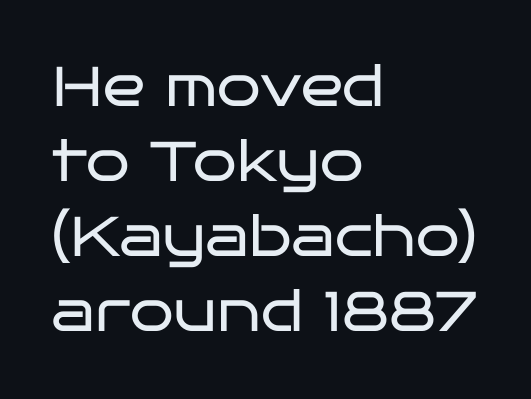
Does the type have serifs? No, each stem ends abruptly. Line beginnings align vertically; line endings do not. Leading: standard. A typesetter would call this proportional, since set widths differ per character. Stroke mass is kept to a normal reading level or below. Honestly, there is no underline to notice here at all.
